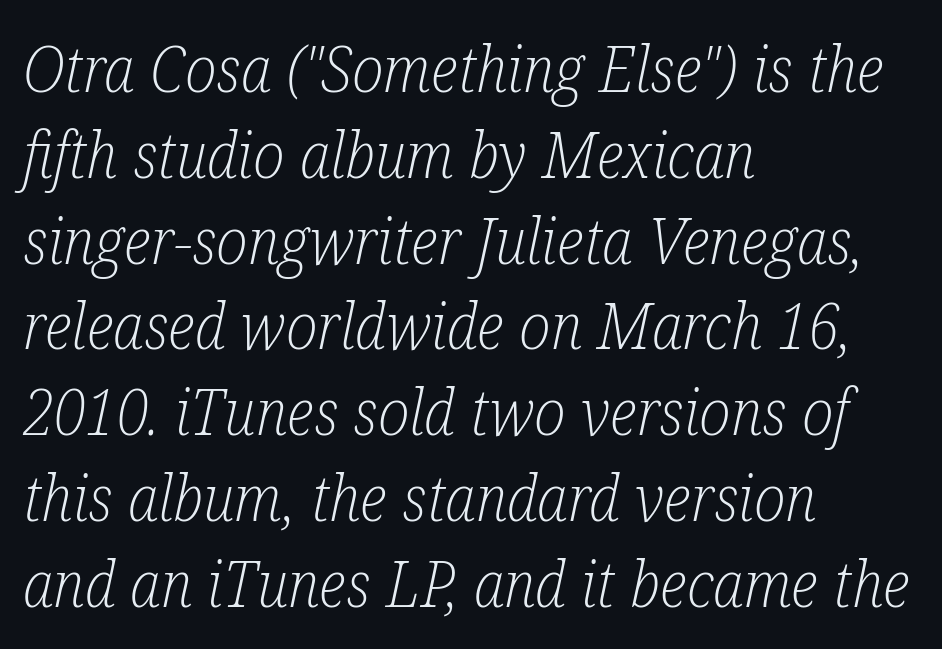
A quiet, ordinary-to-light weight characterises the typeface. Tracking value appears to be zero — textbook default spacing. In terms of leading, this rendering sits right in the middle. The designer went with a serif here, giving each stem small feet.
